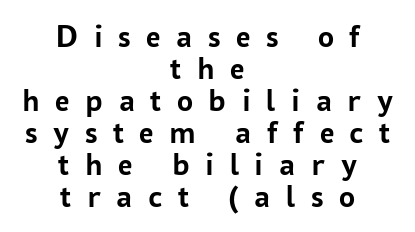
The whitespace from short lines is split evenly between both sides. Grotesque or geometric, the face here clearly has no serifs. The typesetting leans heavy: a genuine bold. The leading is snug, giving the passage a crowded texture. Italic: no, the glyphs are upright roman. Glyph-to-glyph distance is far greater than everyday printed text.
